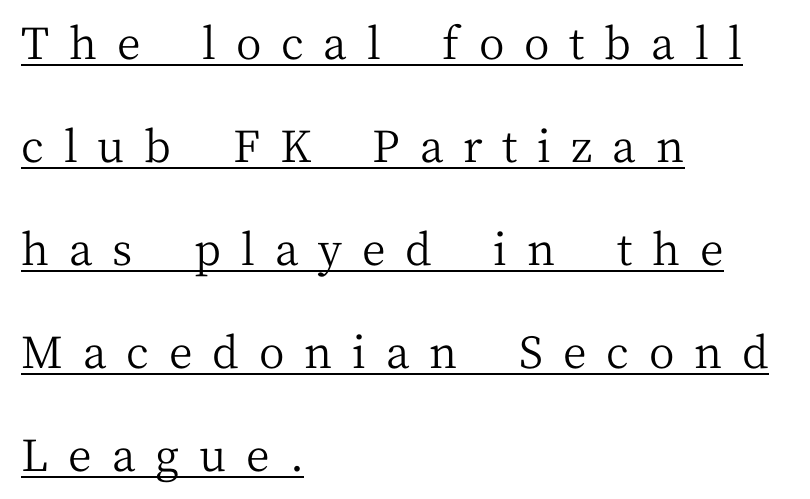
A light-to-regular cut is what we see here. When letters stand straight like this, we call the style roman or upright. Compared with a centered layout, this one pins lines to the left instead. In terms of letterspacing, this is a distinctly airy, spread setting.
